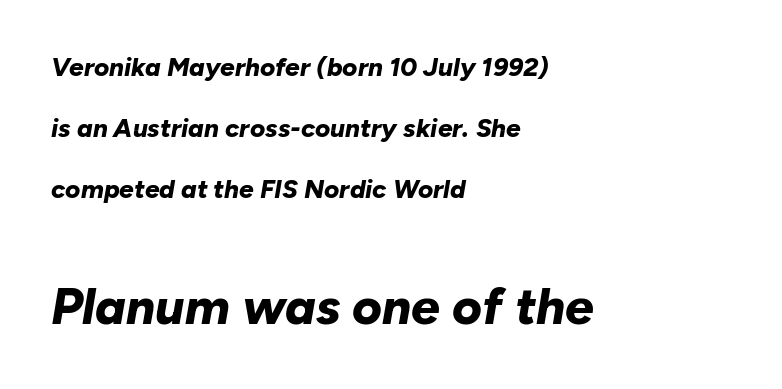
The image shows 51 px bold type, italic (leaning right); set left-aligned, loose line spacing (2.35x), normal letter spacing, not underlined; the second (bottom) block is 1.96x larger; low stroke contrast and a medium x-height.
